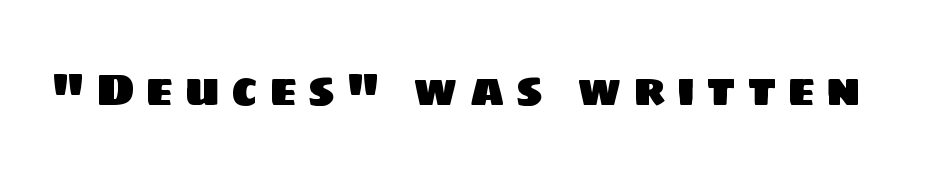
The image shows 45 px sans-serif type; set unusually wide letter spacing (+0.24 em), not underlined; low stroke contrast and a large x-height.
